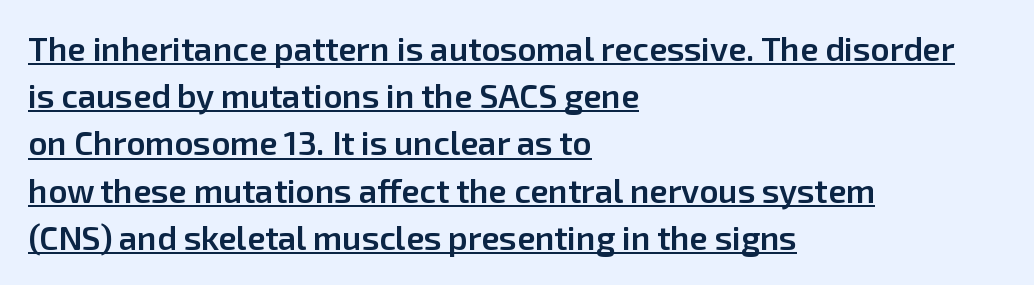
{"serif": "no", "italic": "no", "bold": "semi", "weight": "semibold", "width": "normal", "stroke_contrast": "low", "x_height": "medium", "monospaced": "no", "underline": "yes", "align": "left", "line_spacing": "normal", "line_spacing_ratio": 1.43, "letter_spacing": "normal", "letter_spacing_em": 0.0, "glyph_px": 33}
